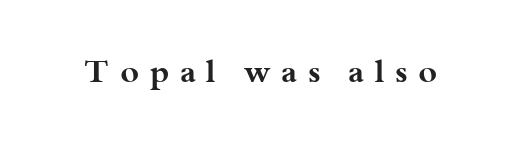
{"serif": "yes", "italic": "no", "bold": "yes", "weight": "bold", "width": "wide", "stroke_contrast": "medium", "x_height": "small", "monospaced": "no", "underline": "no", "letter_spacing": "wide", "letter_spacing_em": 0.33, "glyph_px": 32}
